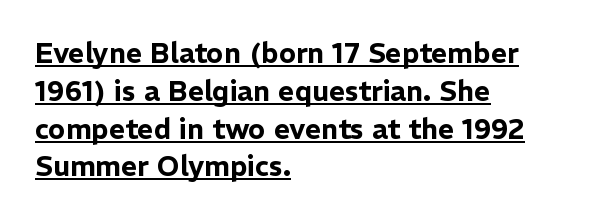
The image shows 28 px sans-serif type, upright; set left-aligned, normal line spacing (1.35x), normal letter spacing, underlined; low stroke contrast and a medium x-height.
